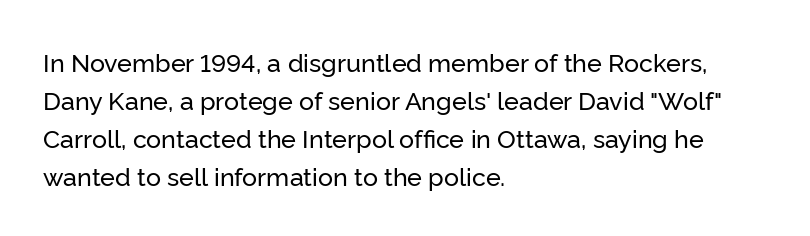
The image shows 25 px text type, upright; set left-aligned, normal line spacing (1.52x), normal letter spacing, not underlined.
